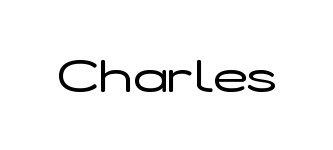
The image shows 46 px regular-weight, wide sans-serif type, upright; set normal letter spacing, not underlined; low stroke contrast and a medium x-height.
